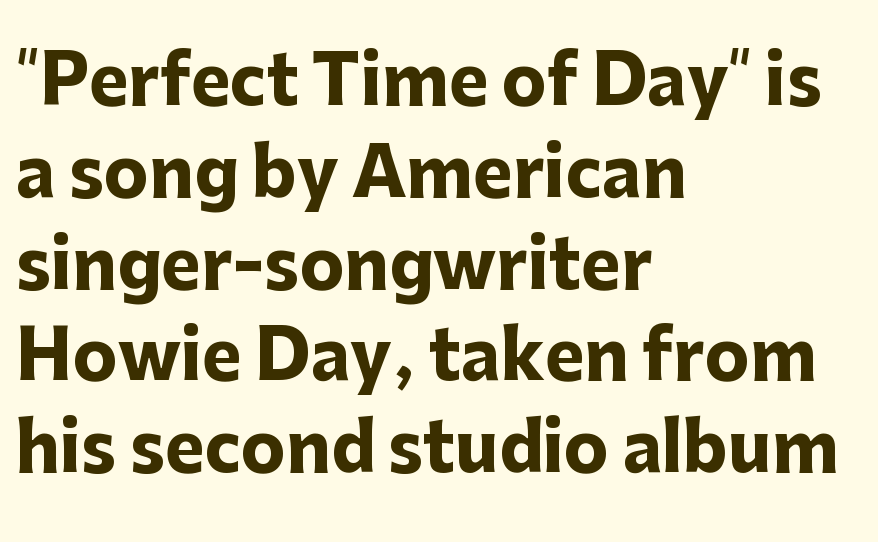
{"serif": "no", "italic": "no", "bold": "yes", "weight": "heavy", "width": "normal", "stroke_contrast": "low", "x_height": "medium", "monospaced": "no", "underline": "no", "align": "left", "line_spacing": "normal", "line_spacing_ratio": 1.37, "letter_spacing": "normal", "letter_spacing_em": 0.0, "glyph_px": 67}
